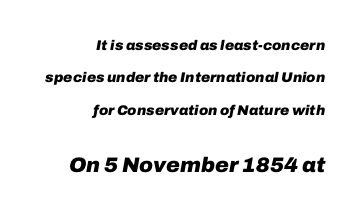
Q: Is the text bold? A: Yes.
Q: Is the text italic (slanted)? A: Yes, it leans right by about 10 degrees.
Q: Is the text underlined? A: No.
Q: How is the paragraph aligned? A: Right-aligned.
Q: Is the spacing between letters normal or unusually wide? A: Normal.
Q: Is the spacing between lines tight, normal or loose? A: Loose.
Q: Which block of text is set in a larger size, the first (top) or the second (bottom)? A: The second (bottom) one.
